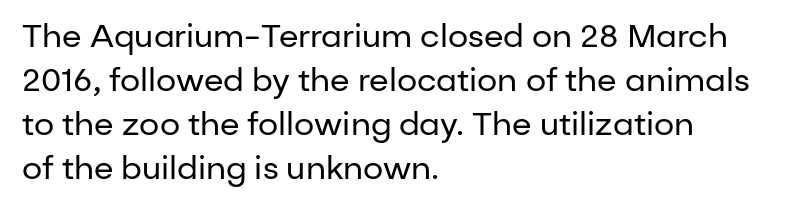
The image shows 32 px regular-weight sans-serif type, upright; set left-aligned, normal line spacing (1.38x), normal letter spacing, not underlined; low stroke contrast and a medium x-height.
